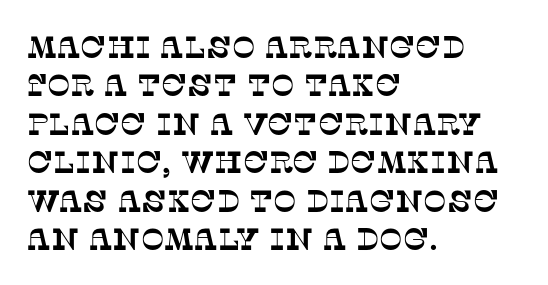
Q: Is the typeface a serif or a sans-serif typeface? A: Serif.
Q: Is the text underlined? A: No.
Q: How is the paragraph aligned? A: Left-aligned.
Q: Is the spacing between letters normal or unusually wide? A: Normal.
Q: Width (condensed, normal, or wide)? A: Normal.
Q: Stroke contrast? A: Low.
Q: x-height? A: Large.
Q: Monospaced? A: No.
